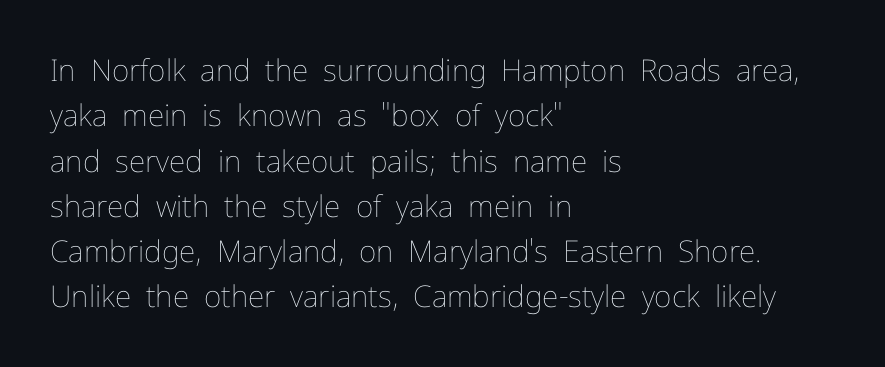
Type without underlining. Each new line begins a customary step beneath the previous one. The ragged edge is on the right, which tells us the setting is flush left. The axis of the letterforms is exactly vertical.
